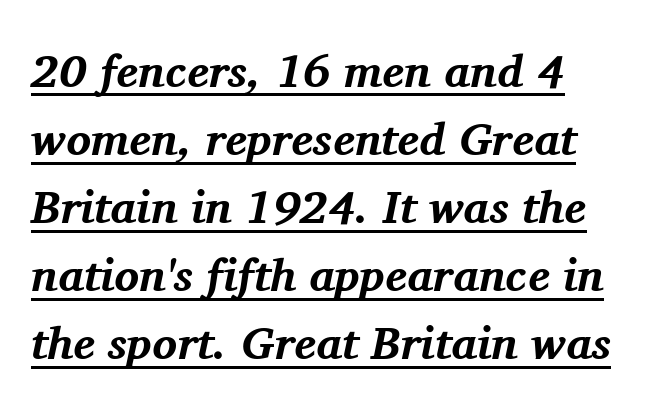
This rendering uses left alignment, leaving the right contour irregular. Standard letterfit; no display-style spreading of the glyphs. This is underlined copy, the kind a proofreader might mark for attention. Looks like regular typesetting: each glyph gets only the width it needs.
